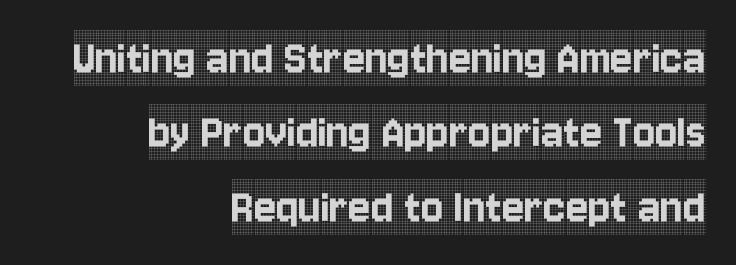
Q: Is the text italic (slanted)? A: No, it is upright.
Q: Is the typeface a serif or a sans-serif typeface? A: Serif.
Q: Is the text underlined? A: No.
Q: How is the paragraph aligned? A: Right-aligned.
Q: Is the spacing between letters normal or unusually wide? A: Normal.
Q: Is the spacing between lines tight, normal or loose? A: Normal.
Q: Width (condensed, normal, or wide)? A: Condensed.
Q: x-height? A: Large.
Q: Monospaced? A: No.
